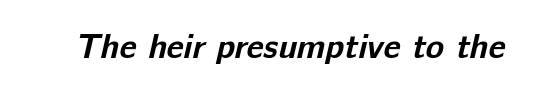
The image shows 34 px bold sans-serif type; set normal letter spacing, not underlined; low stroke contrast and a medium x-height.
